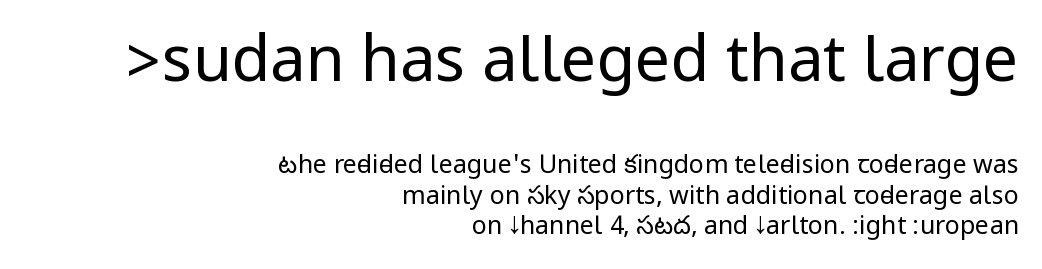
Q: Is the text bold? A: No.
Q: Is the text italic (slanted)? A: No, it is upright.
Q: Is the typeface a serif or a sans-serif typeface? A: Sans-serif.
Q: Is the text underlined? A: No.
Q: How is the paragraph aligned? A: Right-aligned.
Q: Is the spacing between letters normal or unusually wide? A: Normal.
Q: Which block of text is set in a larger size, the first (top) or the second (bottom)? A: The first (top) one.
Q: Width (condensed, normal, or wide)? A: Condensed.
Q: Stroke contrast? A: Low.
